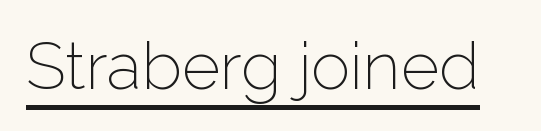
The image shows 66 px light sans-serif type, upright; set normal letter spacing, underlined; low stroke contrast and a medium x-height.
